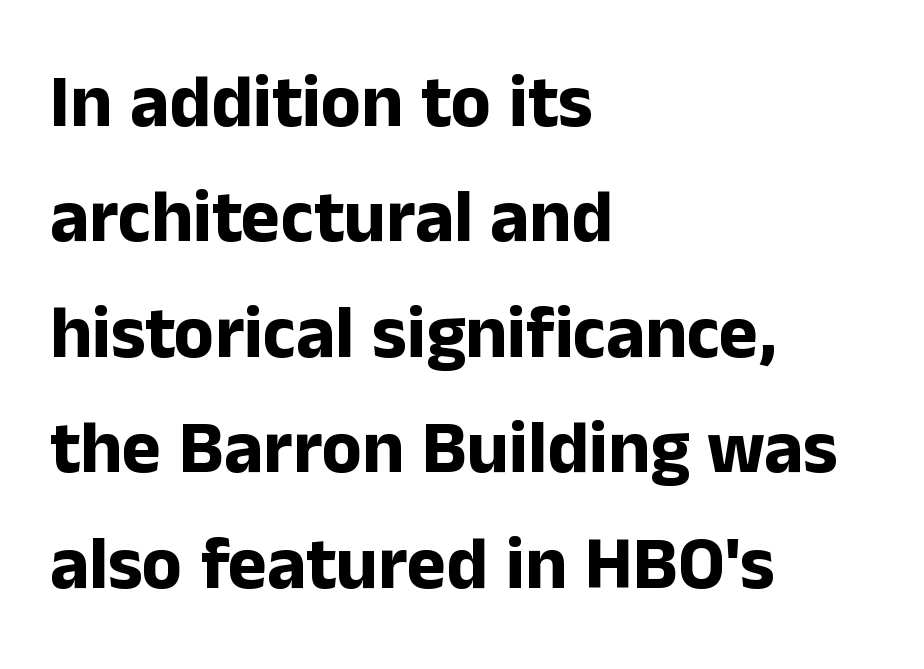
The image shows 74 px bold sans-serif type, upright; set left-aligned, normal line spacing (1.56x), normal letter spacing, not underlined; low stroke contrast and a medium x-height.
